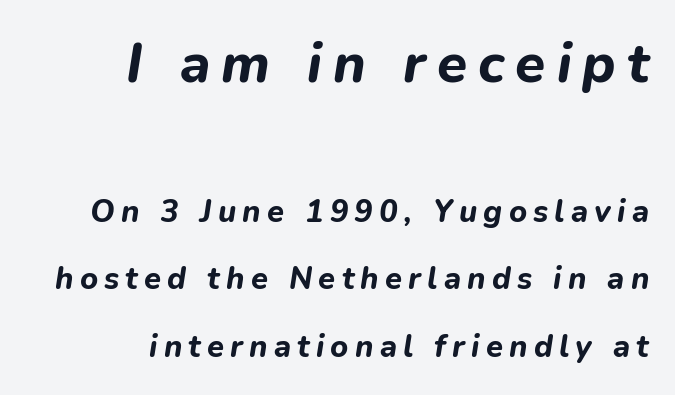
{"italic": "yes", "lean": "right", "slant_degrees": 9, "bold": "yes", "weight": "bold", "width": "normal", "stroke_contrast": "low", "x_height": "medium", "monospaced": "no", "underline": "no", "align": "right", "line_spacing": "loose", "line_spacing_ratio": 2.18, "letter_spacing": "wide", "letter_spacing_em": 0.2, "larger_block": "first", "size_ratio": 1.77, "glyph_px": 55}
